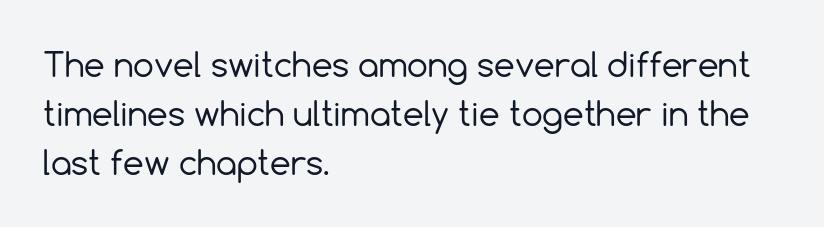
The rendering anchors every line to the left-hand side. Leading matches the norm, producing a regular column. Italic? Not at all — the glyphs are vertical. This rendering features lettering with no underline. Counters stay open thanks to moderate or lighter strokes.
